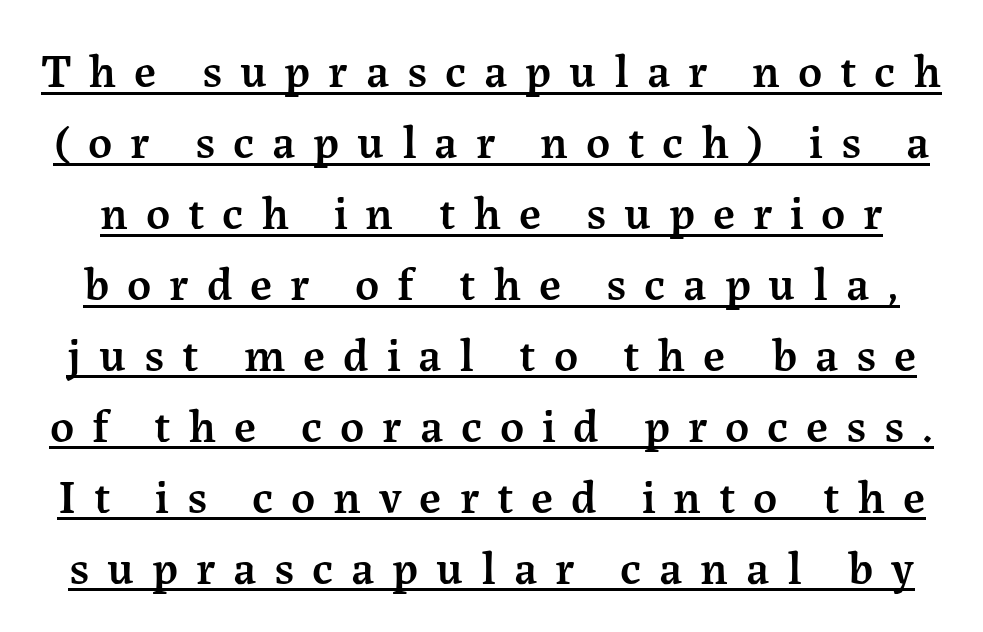
The image shows 47 px semibold serif type, upright; set normal line spacing (1.51x), unusually wide letter spacing (+0.38 em), underlined; medium stroke contrast and a medium x-height.
